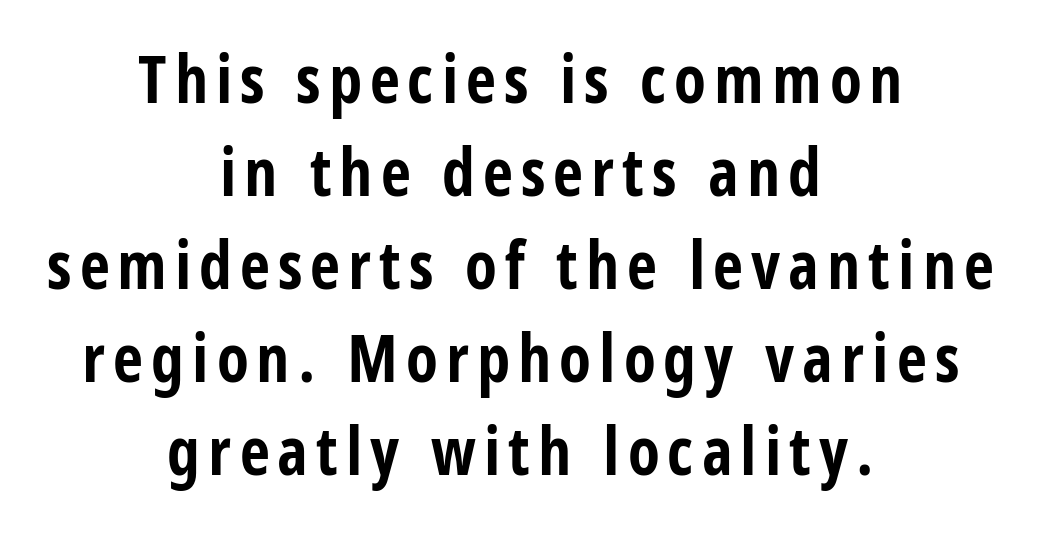
The image shows 66 px bold, condensed sans-serif type, upright; set centered, normal line spacing (1.41x), not underlined; low stroke contrast and a large x-height.
